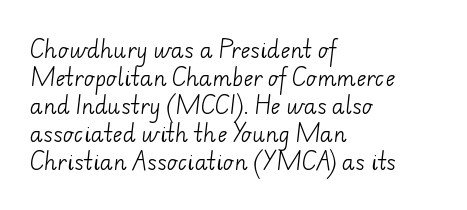
{"bold": "no", "underline": "no", "align": "left", "line_spacing": "normal", "line_spacing_ratio": 1.33, "letter_spacing": "normal", "letter_spacing_em": 0.0, "glyph_px": 21}
